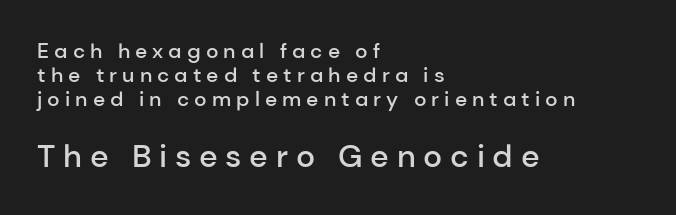
Q: Is the text bold? A: Semi-bold.
Q: Is the text italic (slanted)? A: No, it is upright.
Q: Is the typeface a serif or a sans-serif typeface? A: Sans-serif.
Q: Is the text underlined? A: No.
Q: How is the paragraph aligned? A: Left-aligned.
Q: Is the spacing between letters normal or unusually wide? A: Unusually wide.
Q: Is the spacing between lines tight, normal or loose? A: Tight.
Q: Which block of text is set in a larger size, the first (top) or the second (bottom)? A: The second (bottom) one.
Q: Width (condensed, normal, or wide)? A: Normal.
Q: Stroke contrast? A: Low.
Q: x-height? A: Medium.
Q: Monospaced? A: No.
